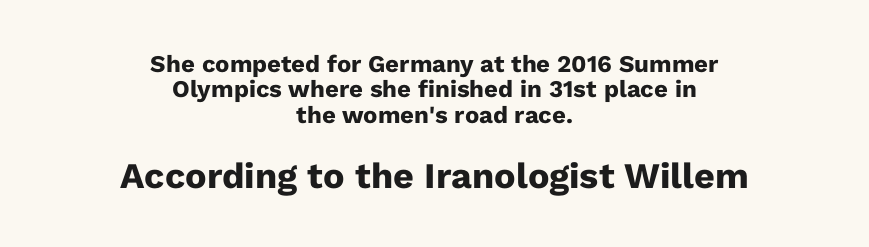
Q: Is the text bold? A: Yes.
Q: Is the text italic (slanted)? A: No, it is upright.
Q: Is the typeface a serif or a sans-serif typeface? A: Sans-serif.
Q: Is the text underlined? A: No.
Q: How is the paragraph aligned? A: Centered.
Q: Is the spacing between letters normal or unusually wide? A: Normal.
Q: Is the spacing between lines tight, normal or loose? A: Tight.
Q: Which block of text is set in a larger size, the first (top) or the second (bottom)? A: The second (bottom) one.
Q: Width (condensed, normal, or wide)? A: Normal.
Q: Stroke contrast? A: Low.
Q: x-height? A: Medium.
Q: Monospaced? A: No.
